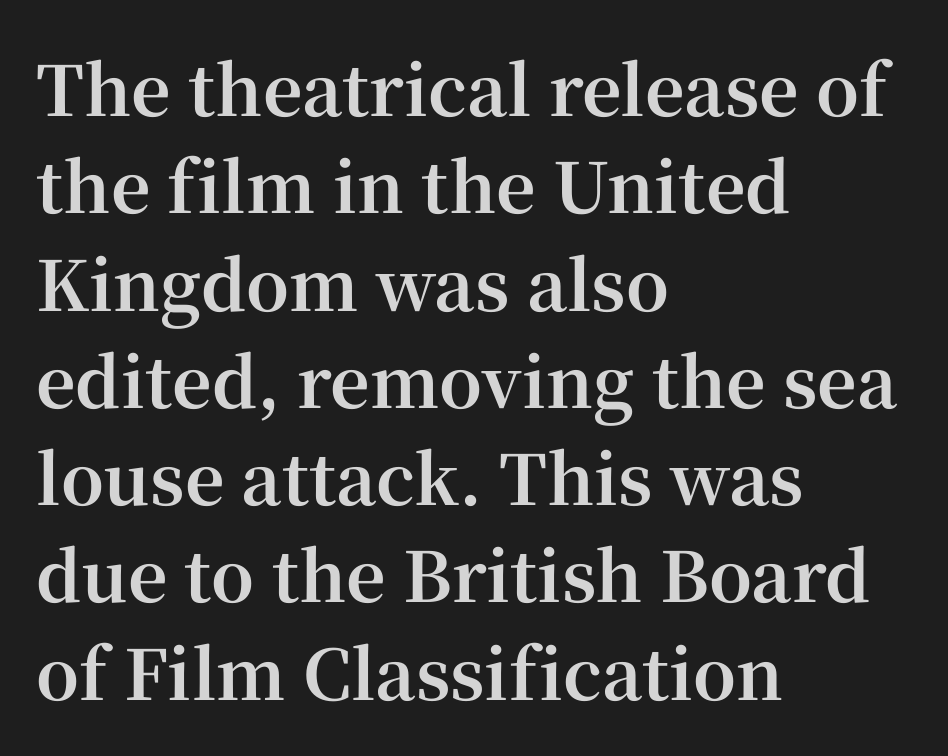
The image shows 69 px bold serif type, upright; set left-aligned, normal line spacing (1.41x), normal letter spacing, not underlined; high stroke contrast and a medium x-height.
